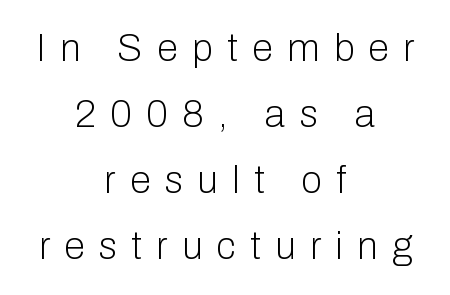
The image shows 38 px light sans-serif type, upright; set centered, line spacing 1.74x, unusually wide letter spacing (+0.38 em), not underlined; low stroke contrast and a medium x-height.
